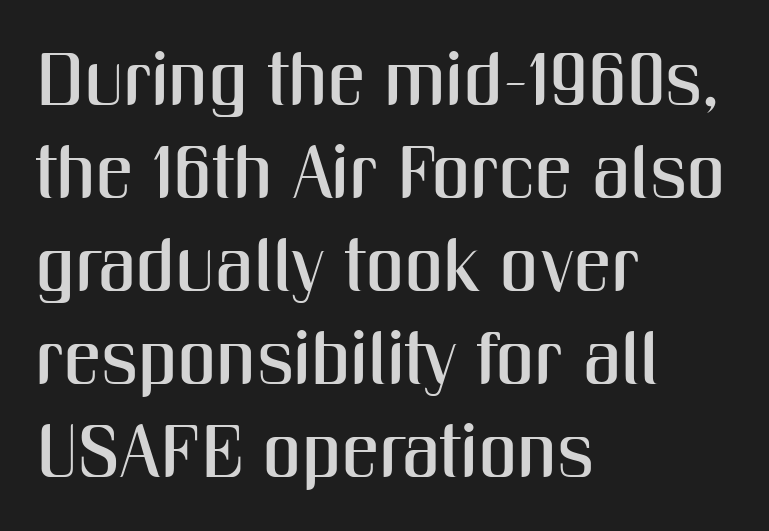
{"serif": "no", "italic": "no", "width": "condensed", "stroke_contrast": "medium", "x_height": "medium", "monospaced": "no", "underline": "no", "align": "left", "line_spacing_ratio": 1.24, "letter_spacing": "normal", "letter_spacing_em": 0.0, "glyph_px": 75}
